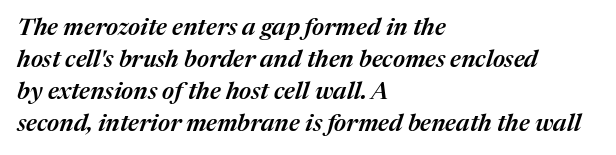
Q: Is the text bold? A: Semi-bold.
Q: Is the text italic (slanted)? A: Yes, it leans right by about 17 degrees.
Q: Is the text underlined? A: No.
Q: How is the paragraph aligned? A: Left-aligned.
Q: Is the spacing between letters normal or unusually wide? A: Normal.
Q: Is the spacing between lines tight, normal or loose? A: Normal.
